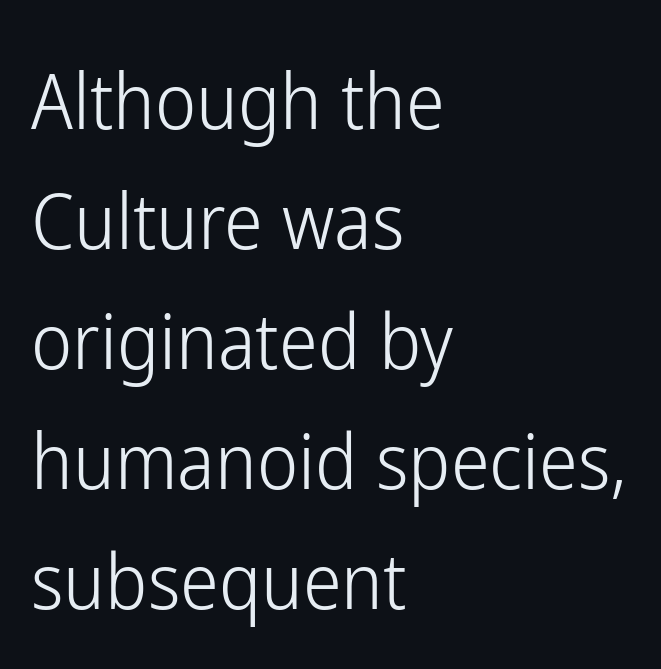
Q: Is the text bold? A: No.
Q: Is the text italic (slanted)? A: No, it is upright.
Q: Is the typeface a serif or a sans-serif typeface? A: Sans-serif.
Q: Is the text underlined? A: No.
Q: How is the paragraph aligned? A: Left-aligned.
Q: Is the spacing between letters normal or unusually wide? A: Normal.
Q: Is the spacing between lines tight, normal or loose? A: Normal.
Q: Width (condensed, normal, or wide)? A: Condensed.
Q: Stroke contrast? A: Low.
Q: x-height? A: Medium.
Q: Monospaced? A: No.
